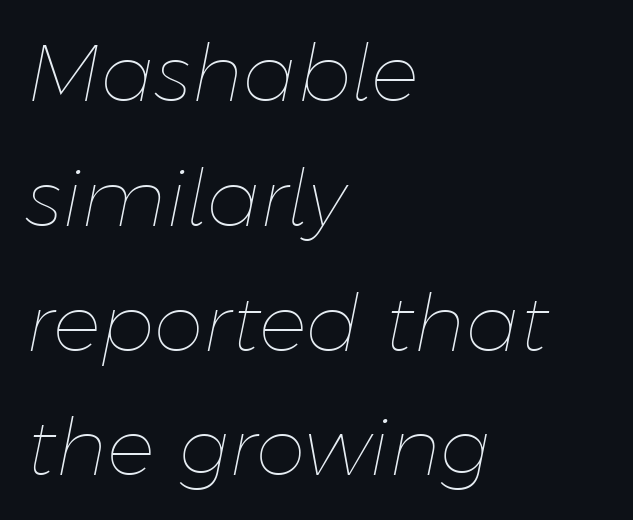
Inter-character spacing is left at the font's built-in metrics. Baseline-to-baseline distance is the conventional proportion of letter height. The lines are quadded left. The strip under each line holds only bare page. Ink coverage per letter is moderate at most.
